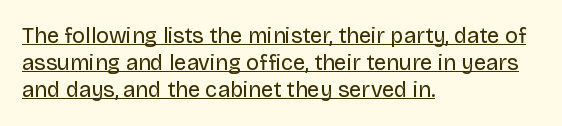
Layout note: lines flush left. The strokes carry an ordinary text weight at most. The tracking reads as untouched default to a designer's eye. The glyphs are accompanied by a horizontal stroke just below them. Ascenders rise straight up at ninety degrees.
